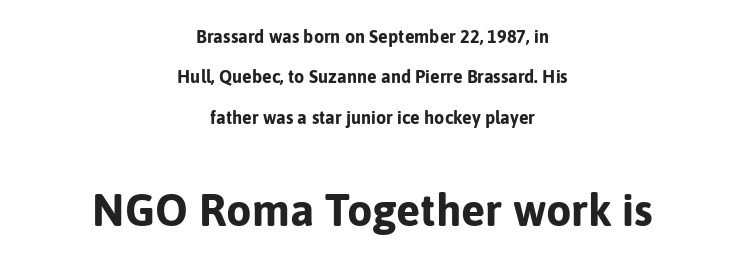
The image shows 45 px bold sans-serif type, upright; set centered, loose line spacing (2.24x), normal letter spacing, not underlined; the second (bottom) block is 2.5x larger; low stroke contrast and a medium x-height.
